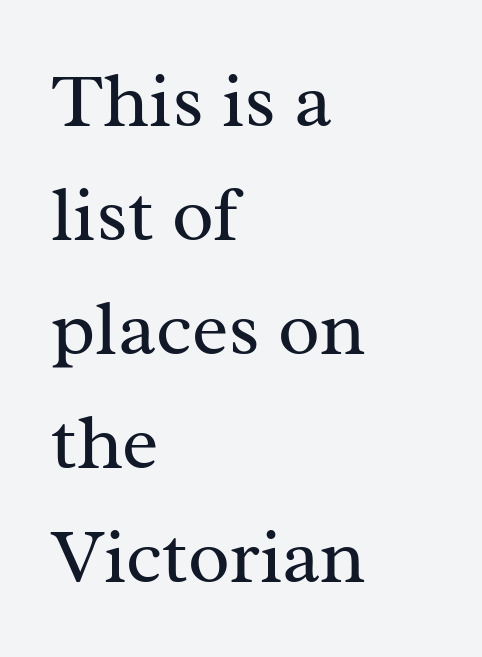
The image shows 77 px regular-weight serif type, upright; set left-aligned, normal line spacing (1.48x), normal letter spacing, not underlined; medium stroke contrast and a medium x-height.
